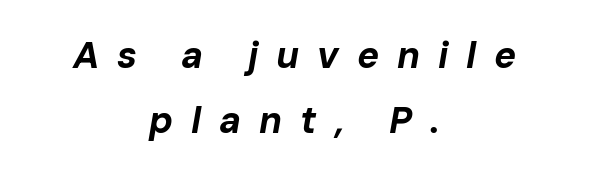
Q: Is the text bold? A: Yes.
Q: Is the text italic (slanted)? A: Yes, it leans right by about 10 degrees.
Q: Is the text underlined? A: No.
Q: How is the paragraph aligned? A: Centered.
Q: Is the spacing between letters normal or unusually wide? A: Unusually wide.
Q: Width (condensed, normal, or wide)? A: Normal.
Q: Stroke contrast? A: Low.
Q: x-height? A: Medium.
Q: Monospaced? A: No.
